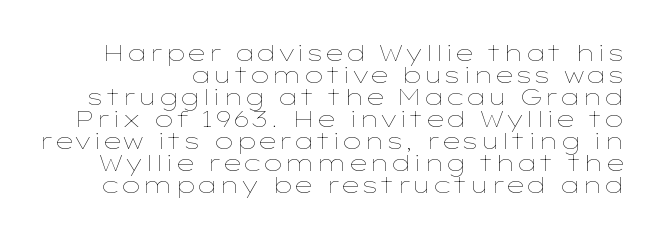
The strokes are not fattened; the text isn't bold. Observe the ordinary spacing: letters are neighbours, not strangers. Posture: straight, roman, zero tilt. A clean baseline with only descenders dipping below it. Cramped leading.
